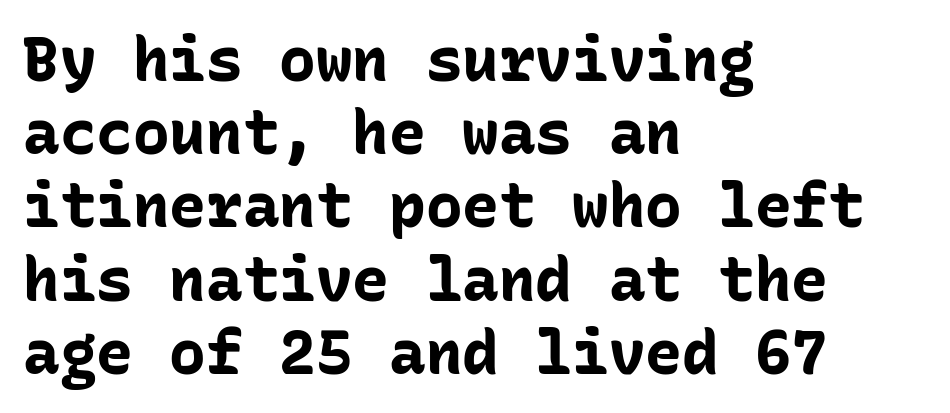
{"serif": "no", "italic": "no", "bold": "yes", "weight": "bold", "width": "normal", "stroke_contrast": "low", "x_height": "medium", "monospaced": "yes", "underline": "no", "align": "left", "line_spacing_ratio": 1.2, "letter_spacing": "normal", "letter_spacing_em": 0.0, "glyph_px": 61}
